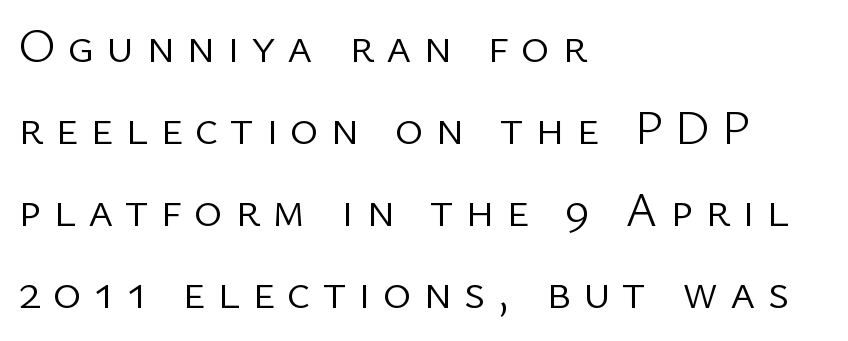
{"serif": "no", "italic": "no", "bold": "no", "weight": "light", "width": "normal", "stroke_contrast": "low", "x_height": "medium", "monospaced": "no", "underline": "no", "align": "left", "line_spacing_ratio": 1.71, "letter_spacing": "wide", "letter_spacing_em": 0.25, "glyph_px": 48}
